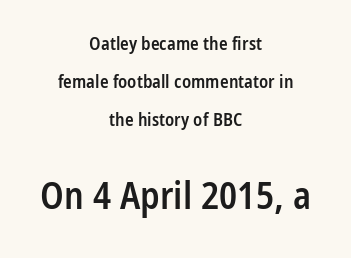
Q: Is the text bold? A: Semi-bold.
Q: Is the text italic (slanted)? A: No, it is upright.
Q: Is the typeface a serif or a sans-serif typeface? A: Sans-serif.
Q: Is the text underlined? A: No.
Q: How is the paragraph aligned? A: Centered.
Q: Is the spacing between letters normal or unusually wide? A: Normal.
Q: Is the spacing between lines tight, normal or loose? A: Loose.
Q: Which block of text is set in a larger size, the first (top) or the second (bottom)? A: The second (bottom) one.
Q: Width (condensed, normal, or wide)? A: Condensed.
Q: Stroke contrast? A: Low.
Q: x-height? A: Medium.
Q: Monospaced? A: No.
